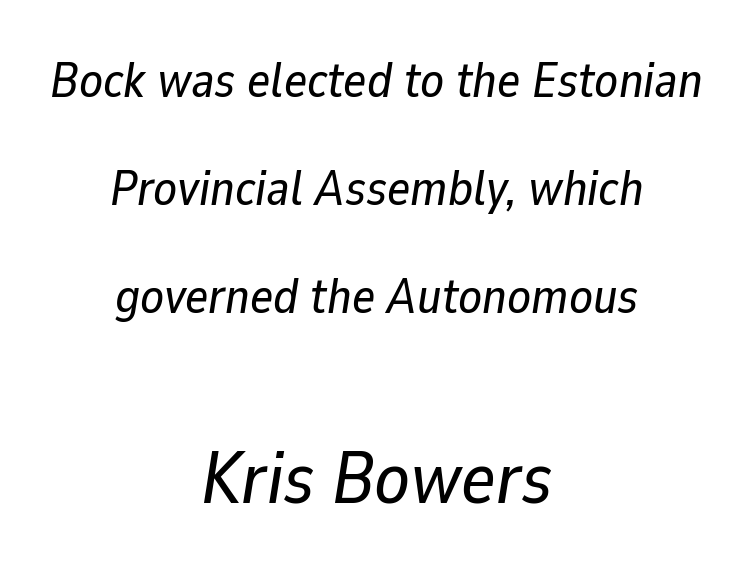
Q: Is the text italic (slanted)? A: Yes, it leans right by about 9 degrees.
Q: Is the text underlined? A: No.
Q: How is the paragraph aligned? A: Centered.
Q: Is the spacing between letters normal or unusually wide? A: Normal.
Q: Is the spacing between lines tight, normal or loose? A: Loose.
Q: Which block of text is set in a larger size, the first (top) or the second (bottom)? A: The second (bottom) one.
Q: Width (condensed, normal, or wide)? A: Normal.
Q: Stroke contrast? A: Low.
Q: x-height? A: Medium.
Q: Monospaced? A: No.
